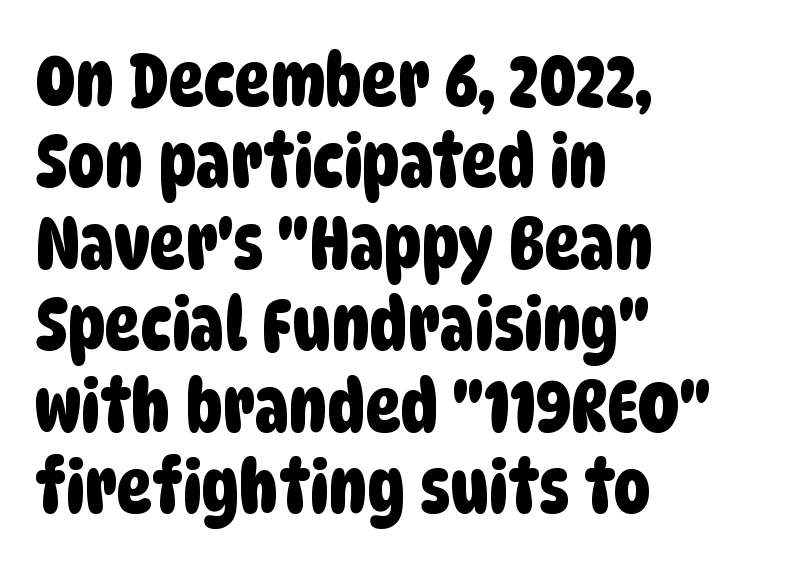
The image shows 74 px condensed sans-serif type; set left-aligned, tight line spacing (1.1x), normal letter spacing, not underlined; low stroke contrast and a large x-height.
